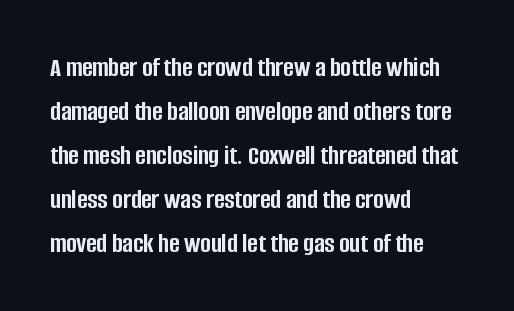
The image shows 28 px semibold, condensed sans-serif type, upright; set left-aligned, normal line spacing (1.57x), normal letter spacing, not underlined; low stroke contrast and a large x-height.
